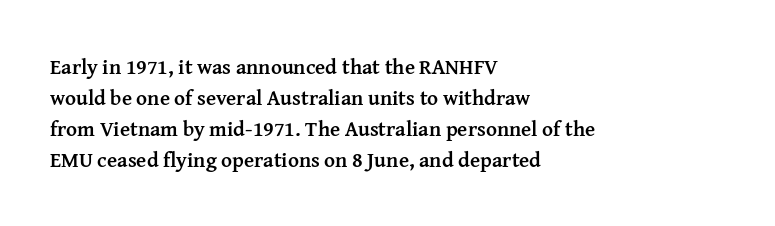
Q: Is the text bold? A: Yes.
Q: Is the text italic (slanted)? A: No, it is upright.
Q: Is the text underlined? A: No.
Q: How is the paragraph aligned? A: Left-aligned.
Q: Is the spacing between letters normal or unusually wide? A: Normal.
Q: Is the spacing between lines tight, normal or loose? A: Normal.
